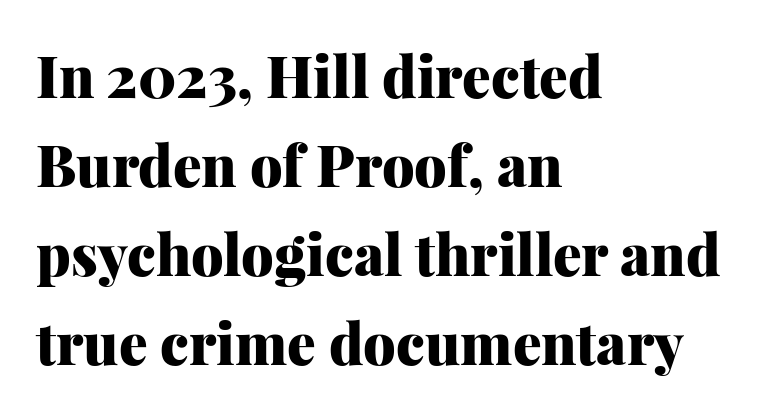
The image shows 57 px heavy serif type, upright; set left-aligned, normal line spacing (1.56x), normal letter spacing, not underlined; medium stroke contrast and a medium x-height.
